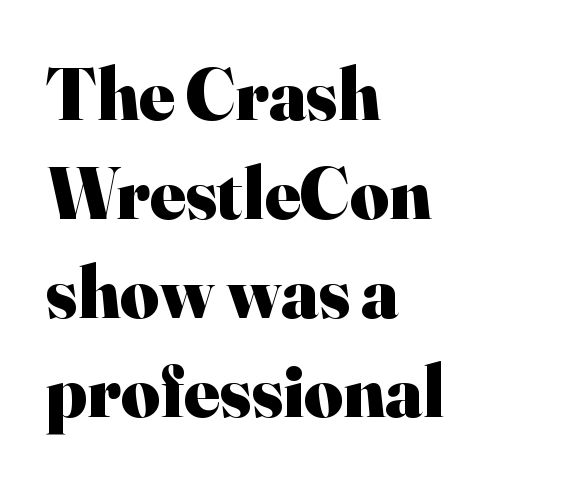
Q: Is the text bold? A: Yes.
Q: Is the text italic (slanted)? A: No, it is upright.
Q: Is the typeface a serif or a sans-serif typeface? A: Serif.
Q: Is the text underlined? A: No.
Q: How is the paragraph aligned? A: Left-aligned.
Q: Is the spacing between letters normal or unusually wide? A: Normal.
Q: Is the spacing between lines tight, normal or loose? A: Normal.
Q: Width (condensed, normal, or wide)? A: Normal.
Q: Stroke contrast? A: High.
Q: x-height? A: Small.
Q: Monospaced? A: No.
